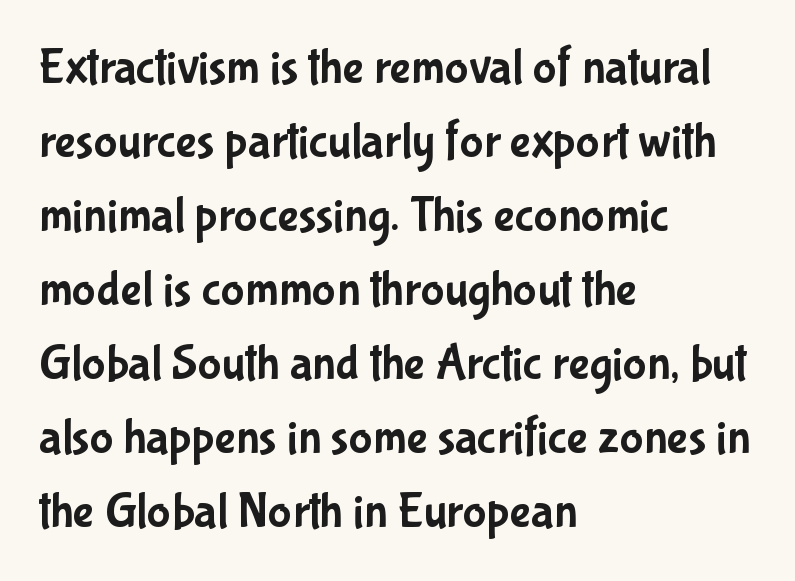
Q: Is the text italic (slanted)? A: No, it is upright.
Q: Is the typeface a serif or a sans-serif typeface? A: Sans-serif.
Q: Is the text underlined? A: No.
Q: How is the paragraph aligned? A: Left-aligned.
Q: Is the spacing between letters normal or unusually wide? A: Normal.
Q: Is the spacing between lines tight, normal or loose? A: Normal.
Q: Width (condensed, normal, or wide)? A: Condensed.
Q: Stroke contrast? A: Low.
Q: x-height? A: Medium.
Q: Monospaced? A: No.
